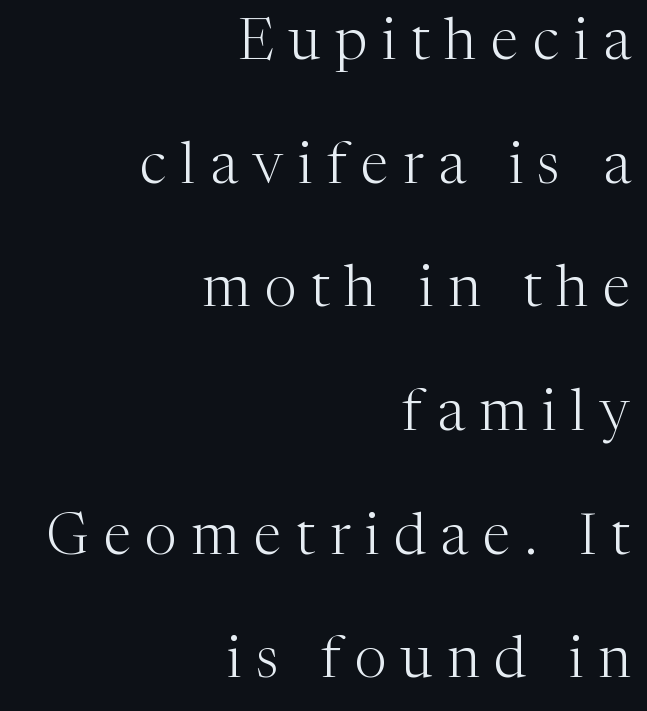
Q: Is the text bold? A: No.
Q: Is the text italic (slanted)? A: No, it is upright.
Q: Is the typeface a serif or a sans-serif typeface? A: Serif.
Q: Is the text underlined? A: No.
Q: How is the paragraph aligned? A: Right-aligned.
Q: Is the spacing between letters normal or unusually wide? A: Unusually wide.
Q: Is the spacing between lines tight, normal or loose? A: Loose.
Q: Width (condensed, normal, or wide)? A: Normal.
Q: Stroke contrast? A: Medium.
Q: x-height? A: Medium.
Q: Monospaced? A: No.
